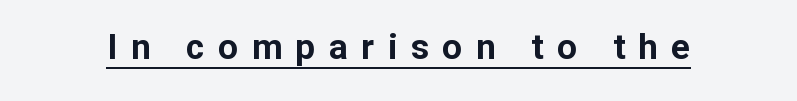
The text was rendered using a sans face with plain stroke endings. The letters are spread apart with noticeably loose tracking. Looks like regular typesetting: each glyph gets only the width it needs. The face used here appears with an underline applied. A full-strength bold gives these letters their thick strokes. The font's upright variant was chosen for this text.
